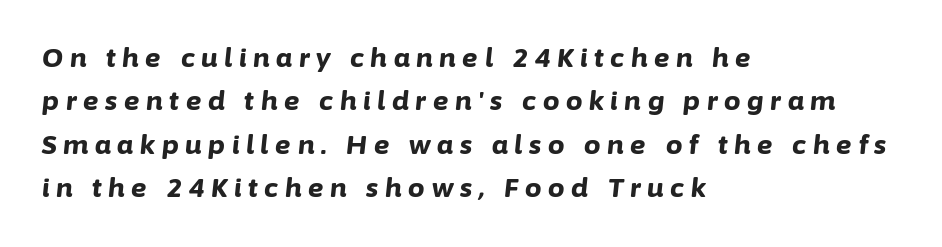
Q: Is the text bold? A: Yes.
Q: Is the text italic (slanted)? A: Yes, it leans right by about 6 degrees.
Q: Is the text underlined? A: No.
Q: How is the paragraph aligned? A: Left-aligned.
Q: Is the spacing between letters normal or unusually wide? A: Unusually wide.
Q: Is the spacing between lines tight, normal or loose? A: Normal.
